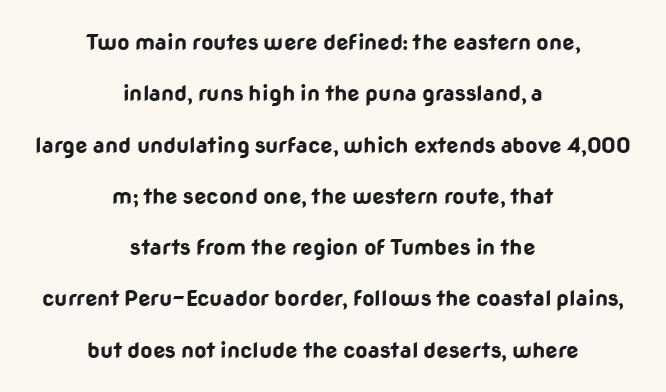
The leading is generous, giving the passage an open texture. The foot of each line stays bare and open. The lines are quadded center. On the weight axis this lands at bold, roughly 700.
